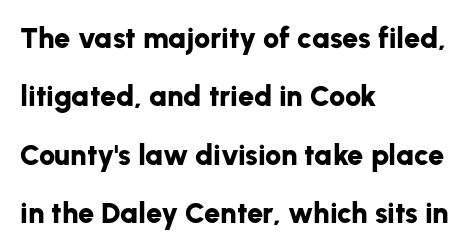
There is no visible air inserted between adjacent glyphs. Chunky letters — that's bold for sure. The specimen reads as upright at a glance. The line-height multiplier appears high, well above default. I'd call this a sans setting — the letters go barefoot. This rendering features lettering with no underline.
